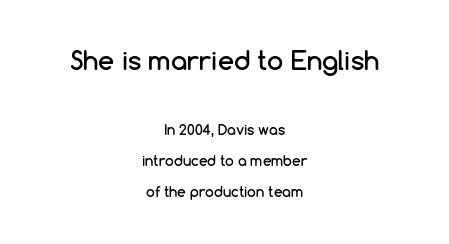
{"italic": "no", "underline": "no", "align": "center", "line_spacing": "loose", "line_spacing_ratio": 2.18, "letter_spacing": "normal", "letter_spacing_em": 0.0, "larger_block": "first", "size_ratio": 1.86, "glyph_px": 26}
